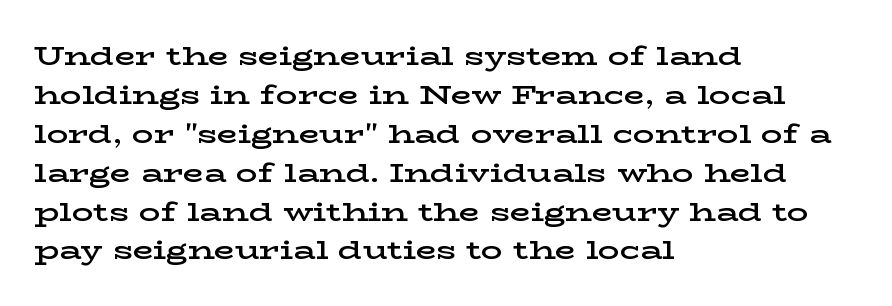
Q: Is the text bold? A: Semi-bold.
Q: Is the text italic (slanted)? A: No, it is upright.
Q: Is the text underlined? A: No.
Q: How is the paragraph aligned? A: Left-aligned.
Q: Is the spacing between letters normal or unusually wide? A: Normal.
Q: Is the spacing between lines tight, normal or loose? A: Normal.
